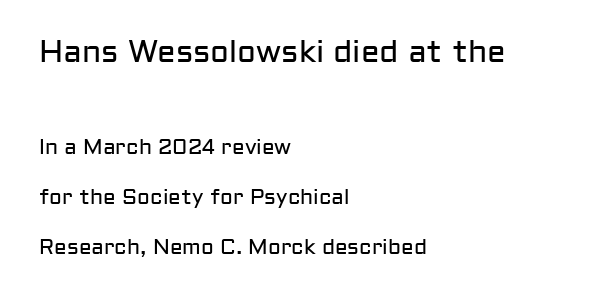
All the whitespace from short lines collects on the right. Larger block? The one above; the one below is distinctly smaller. Spacing between characters is what you'd get straight out of the box. Every character sits straight up, as roman type does.
